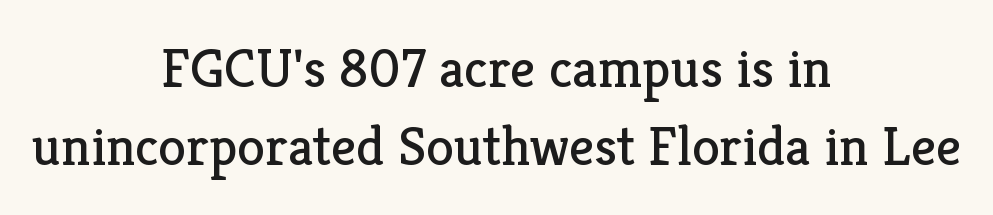
{"serif": "yes", "italic": "no", "bold": "no", "weight": "regular", "width": "normal", "stroke_contrast": "low", "x_height": "medium", "monospaced": "no", "underline": "no", "align": "center", "line_spacing": "normal", "line_spacing_ratio": 1.4, "letter_spacing": "normal", "letter_spacing_em": 0.0, "glyph_px": 56}
